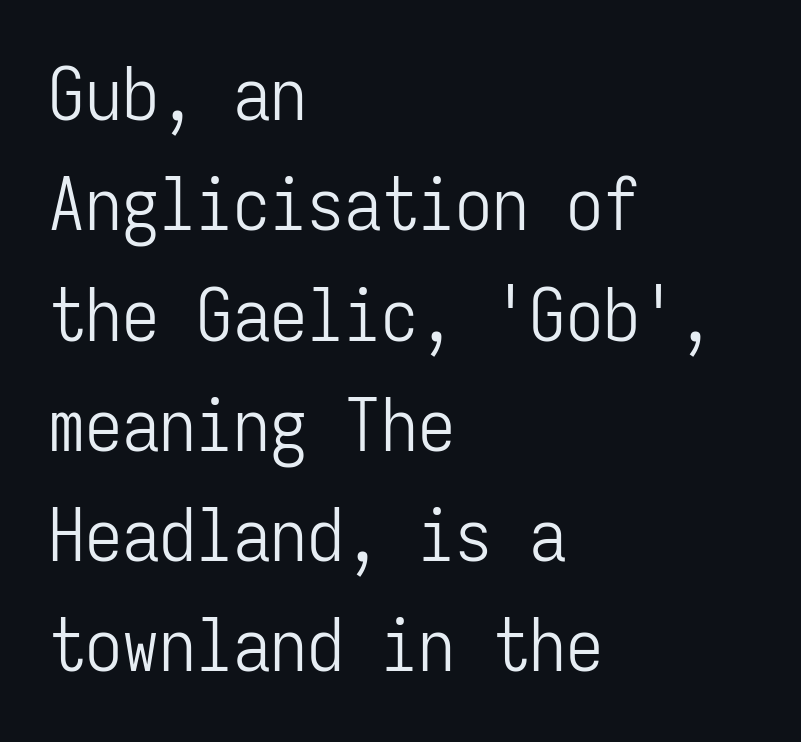
The image shows 74 px light, condensed sans-serif type, upright, monospaced; set left-aligned, normal line spacing (1.49x), normal letter spacing, not underlined; low stroke contrast and a medium x-height.
